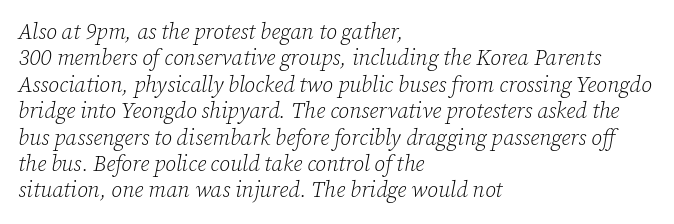
{"italic": "yes", "lean": "right", "slant_degrees": 12, "bold": "no", "underline": "no", "align": "left", "line_spacing_ratio": 1.2, "letter_spacing": "normal", "letter_spacing_em": 0.0, "glyph_px": 22}
